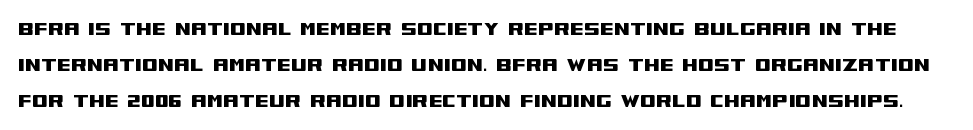
The image shows 23 px text type, upright; set normal line spacing (1.57x), normal letter spacing, not underlined.
